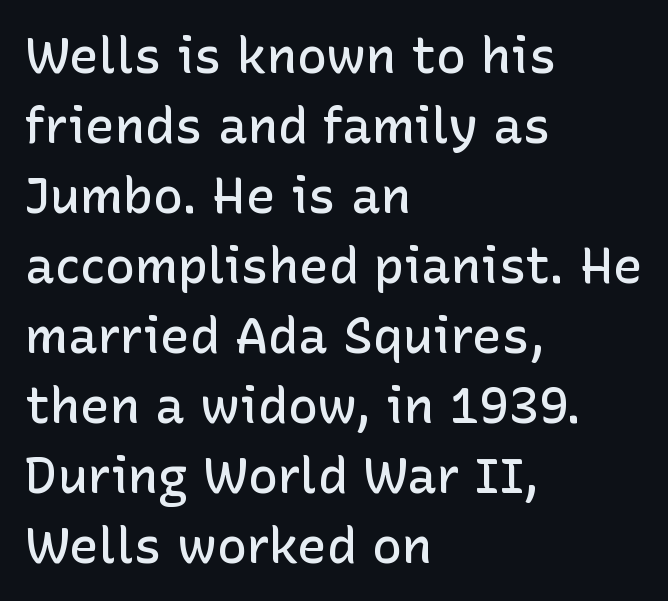
The image shows 50 px semibold sans-serif type, upright; set left-aligned, normal line spacing (1.4x), normal letter spacing, not underlined; low stroke contrast and a medium x-height.
